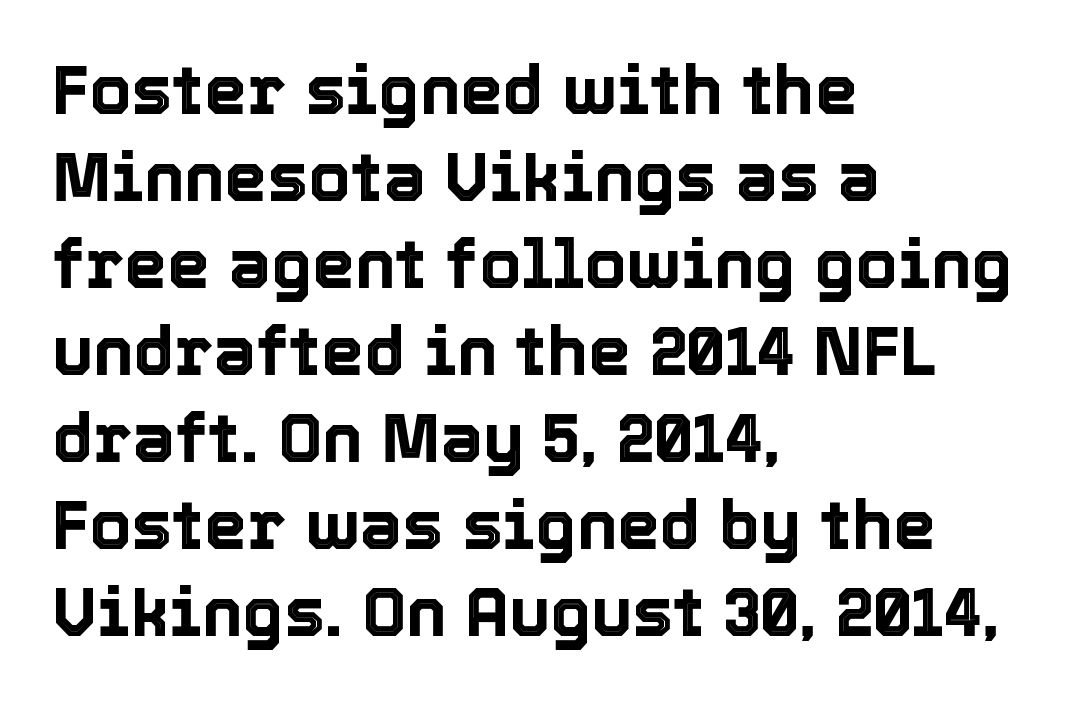
Q: Is the text italic (slanted)? A: No, it is upright.
Q: Is the text underlined? A: No.
Q: How is the paragraph aligned? A: Left-aligned.
Q: Is the spacing between letters normal or unusually wide? A: Normal.
Q: Is the spacing between lines tight, normal or loose? A: Normal.
Q: Width (condensed, normal, or wide)? A: Normal.
Q: x-height? A: Medium.
Q: Monospaced? A: No.
